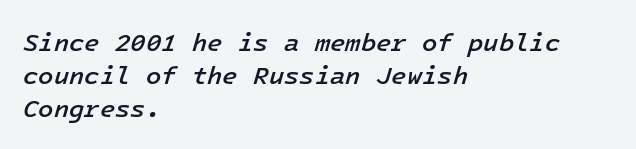
{"italic": "yes", "lean": "right", "slant_degrees": 16, "bold": "semi", "underline": "no", "align": "left", "line_spacing": "normal", "line_spacing_ratio": 1.33, "letter_spacing": "normal", "letter_spacing_em": 0.0, "glyph_px": 25}
